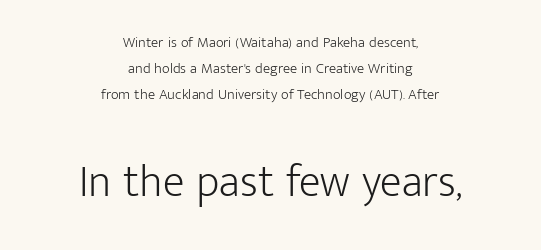
The image shows 45 px light sans-serif type, upright; set centered, line spacing 1.75x, normal letter spacing, not underlined; the second (bottom) block is 3.0x larger; low stroke contrast and a medium x-height.
